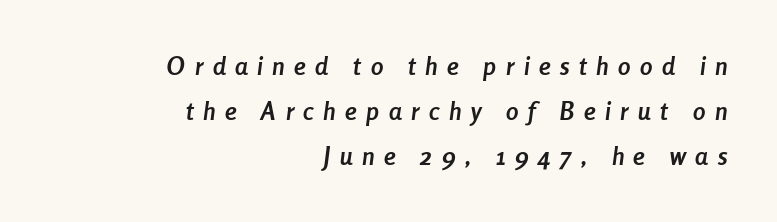
{"italic": "yes", "lean": "right", "slant_degrees": 8, "bold": "yes", "underline": "no", "align": "right", "line_spacing_ratio": 1.81, "letter_spacing": "wide", "letter_spacing_em": 0.38, "glyph_px": 25}
